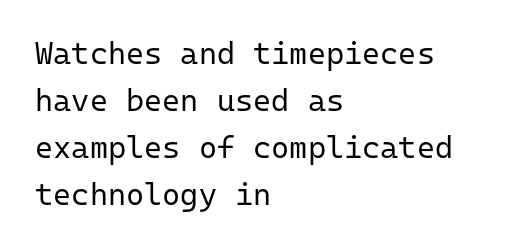
The strokes carry an ordinary text weight at most. The rendering uses typewriter-style spacing with identical character cells. Decoration check: the copy has no underline. The glyphs in this specimen are sans serif. Does the leading feel generous? No, just average. Words appear dense and cohesive because spacing is normal.
